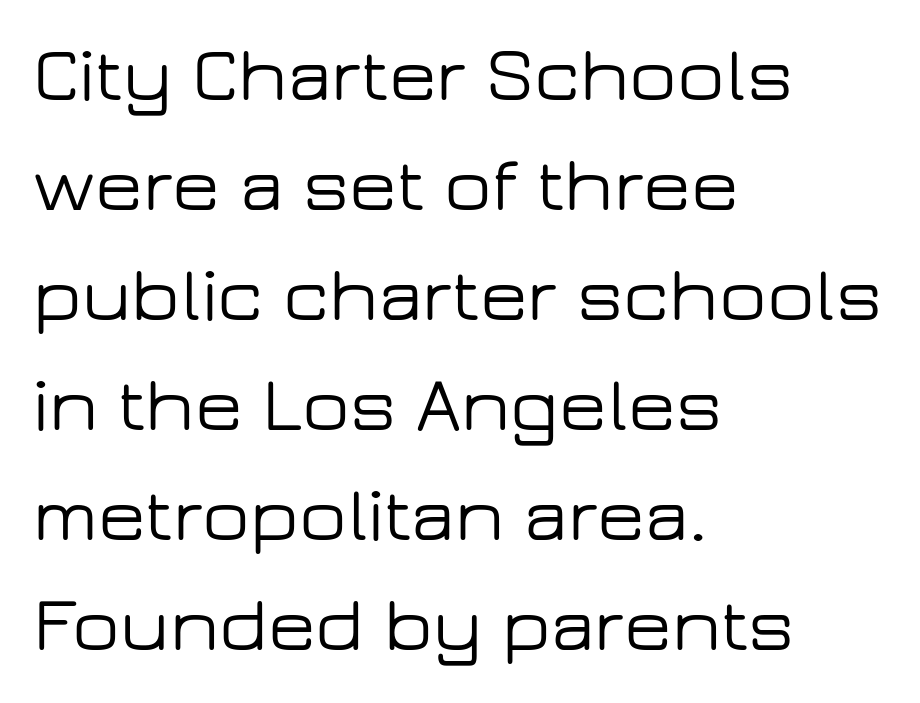
{"serif": "no", "italic": "no", "width": "wide", "stroke_contrast": "low", "x_height": "medium", "monospaced": "no", "underline": "no", "align": "left", "line_spacing": "normal", "line_spacing_ratio": 1.41, "letter_spacing": "normal", "letter_spacing_em": 0.0, "glyph_px": 78}
